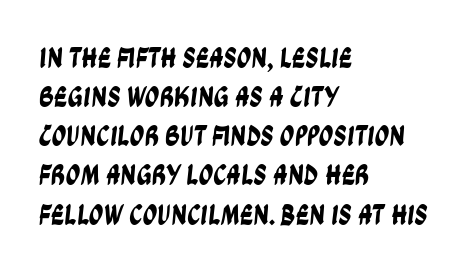
Q: Is the typeface a serif or a sans-serif typeface? A: Sans-serif.
Q: Is the text underlined? A: No.
Q: How is the paragraph aligned? A: Left-aligned.
Q: Is the spacing between letters normal or unusually wide? A: Normal.
Q: Is the spacing between lines tight, normal or loose? A: Normal.
Q: Width (condensed, normal, or wide)? A: Condensed.
Q: Stroke contrast? A: Low.
Q: x-height? A: Large.
Q: Monospaced? A: No.
